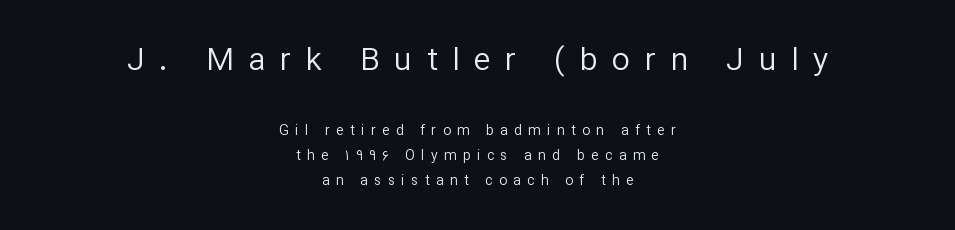
The image shows 32 px regular-weight sans-serif type, upright; set centered, line spacing 1.79x, unusually wide letter spacing (+0.46 em), not underlined; the first (top) block is 2.29x larger; low stroke contrast and a medium x-height.
